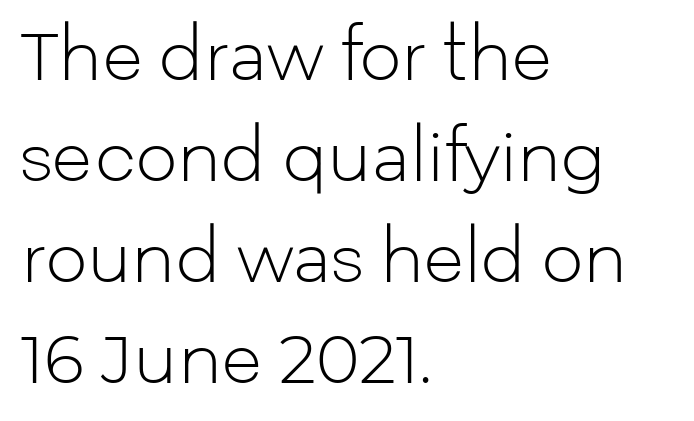
Each new line begins a customary step beneath the previous one. Type without underlining. Think of a printed novel: that variable character pitch is what you see here. Serif or sans? Sans — the stroke terminals are bare. The rendering keeps characters at their native spacing. Typeset ragged right — the left edge is the straight one.
